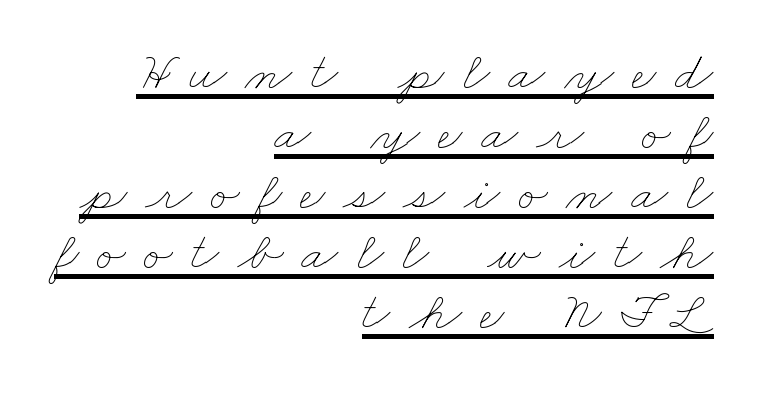
Q: Is the text bold? A: No.
Q: Is the text underlined? A: Yes.
Q: How is the paragraph aligned? A: Right-aligned.
Q: Is the spacing between letters normal or unusually wide? A: Unusually wide.
Q: Is the spacing between lines tight, normal or loose? A: Tight.
Q: Width (condensed, normal, or wide)? A: Wide.
Q: Stroke contrast? A: Low.
Q: x-height? A: Small.
Q: Monospaced? A: No.
